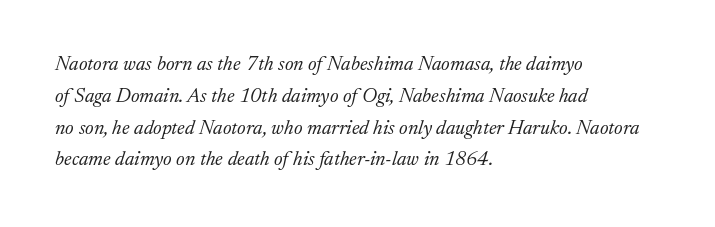
{"italic": "yes", "lean": "right", "slant_degrees": 17, "bold": "no", "underline": "no", "align": "left", "line_spacing": "normal", "line_spacing_ratio": 1.59, "letter_spacing": "normal", "letter_spacing_em": 0.0, "glyph_px": 20}
